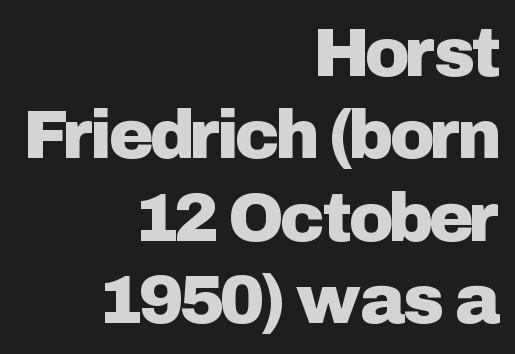
{"serif": "no", "italic": "no", "width": "normal", "stroke_contrast": "low", "x_height": "medium", "monospaced": "no", "underline": "no", "align": "right", "line_spacing_ratio": 1.21, "letter_spacing": "normal", "letter_spacing_em": 0.0, "glyph_px": 68}
